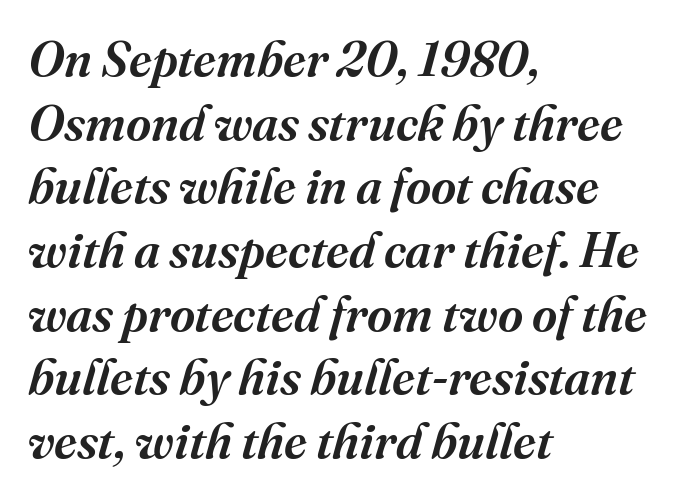
{"serif": "yes", "italic": "yes", "lean": "right", "slant_degrees": 16, "width": "normal", "stroke_contrast": "medium", "x_height": "medium", "monospaced": "no", "underline": "no", "align": "left", "line_spacing": "normal", "line_spacing_ratio": 1.3, "letter_spacing": "normal", "letter_spacing_em": 0.0, "glyph_px": 49}
